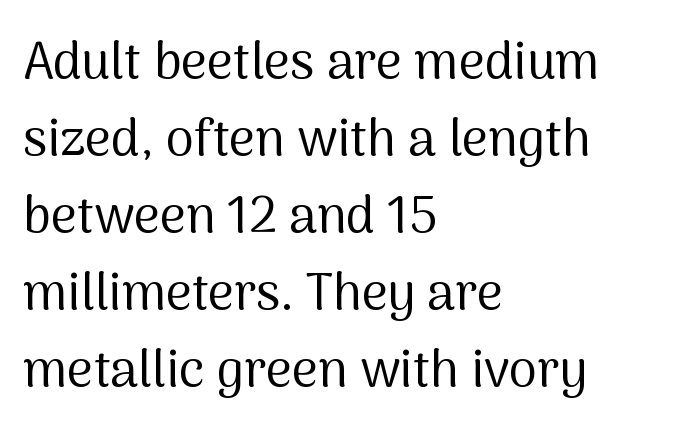
Looks like regular typesetting: each glyph gets only the width it needs. Look at the bottom of the vertical strokes: they stop flat, with no serifs. If you measured baseline to baseline, you'd find a middling distance. Has an underline been added? It has not.
